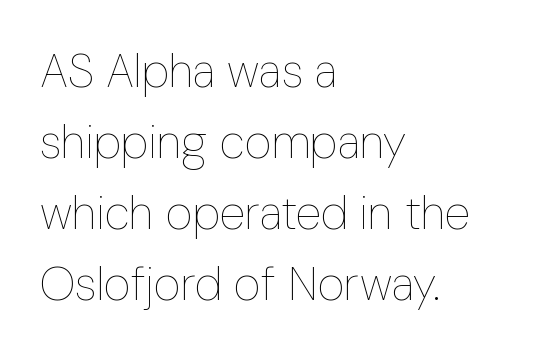
Honestly, the row spacing looks completely unremarkable. Stroke mass is kept to a normal reading level or below. Tall strokes in this sample are plumb rather than angled. Letter spacing: default. No word sits above an underline. The compositor pushed each line to the left boundary.
